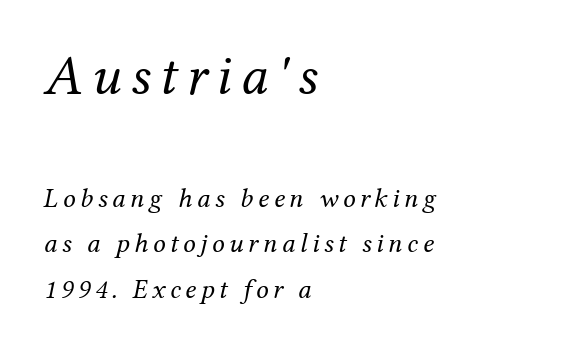
The text block is weighted toward the left margin, trailing off unevenly rightward. The typesetting does not lean heavy: it is not bold. The vertical gap from one line to the next is medium. The zone under the glyphs is completely vacant. The passage shown is typed in a proportional face where columns would drift.
